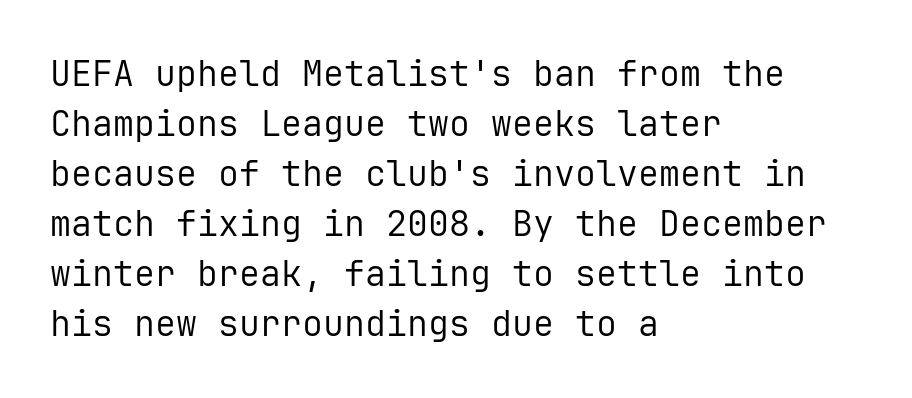
Q: Is the text bold? A: No.
Q: Is the text italic (slanted)? A: No, it is upright.
Q: Is the typeface a serif or a sans-serif typeface? A: Sans-serif.
Q: Is the text underlined? A: No.
Q: How is the paragraph aligned? A: Left-aligned.
Q: Is the spacing between letters normal or unusually wide? A: Normal.
Q: Is the spacing between lines tight, normal or loose? A: Normal.
Q: Width (condensed, normal, or wide)? A: Normal.
Q: Stroke contrast? A: Low.
Q: x-height? A: Medium.
Q: Monospaced? A: Yes.
